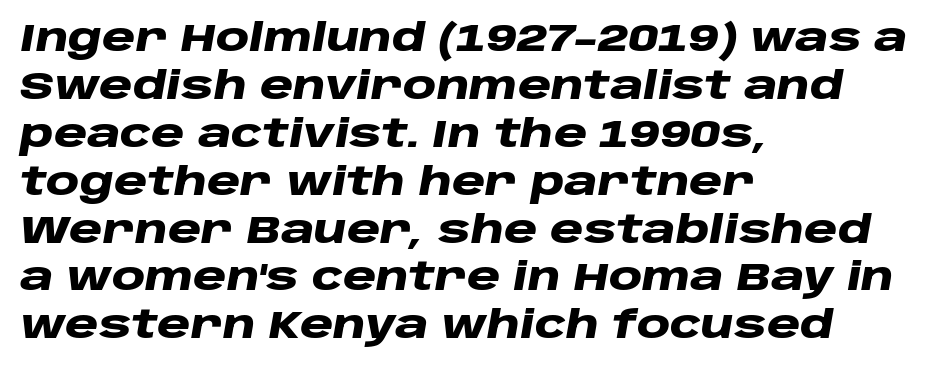
{"italic": "yes", "lean": "right", "slant_degrees": 10, "bold": "yes", "weight": "heavy", "width": "wide", "stroke_contrast": "low", "x_height": "large", "monospaced": "no", "underline": "no", "align": "left", "line_spacing": "normal", "line_spacing_ratio": 1.26, "letter_spacing": "normal", "letter_spacing_em": 0.0, "glyph_px": 38}
